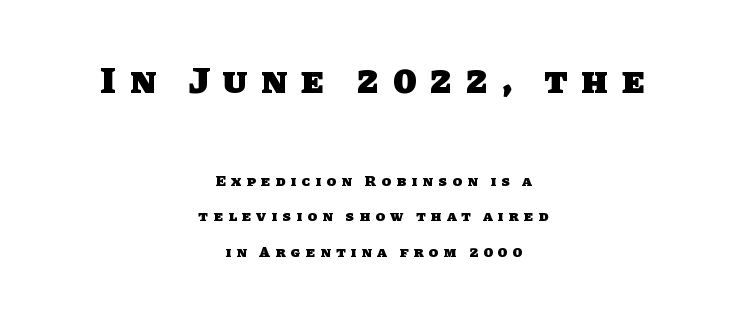
{"serif": "no", "bold": "yes", "weight": "heavy", "width": "normal", "stroke_contrast": "low", "x_height": "large", "monospaced": "no", "underline": "no", "align": "center", "line_spacing": "loose", "line_spacing_ratio": 2.34, "letter_spacing": "wide", "letter_spacing_em": 0.37, "larger_block": "first", "size_ratio": 2.53, "glyph_px": 38}
